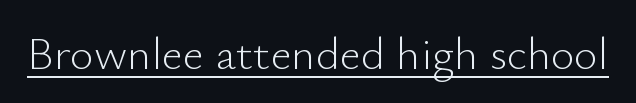
Q: Is the text bold? A: No.
Q: Is the text italic (slanted)? A: No, it is upright.
Q: Is the typeface a serif or a sans-serif typeface? A: Sans-serif.
Q: Is the text underlined? A: Yes.
Q: Is the spacing between letters normal or unusually wide? A: Normal.
Q: Width (condensed, normal, or wide)? A: Normal.
Q: Stroke contrast? A: Low.
Q: x-height? A: Small.
Q: Monospaced? A: No.
